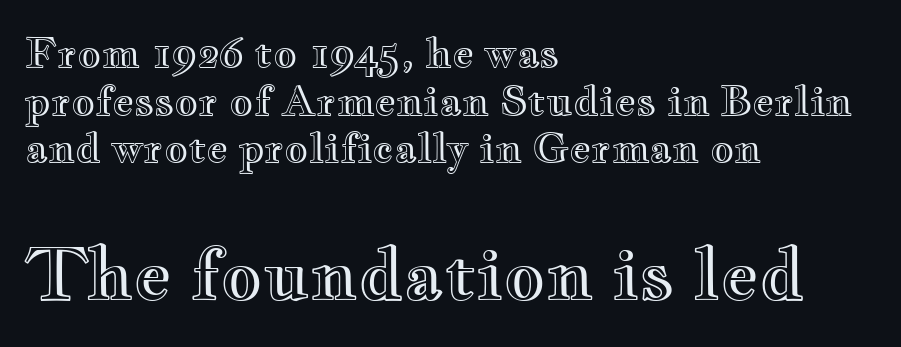
The image shows 72 px wide type, upright; set left-aligned, line spacing 1.16x, normal letter spacing, not underlined; the second (bottom) block is 1.76x larger; a small x-height.
